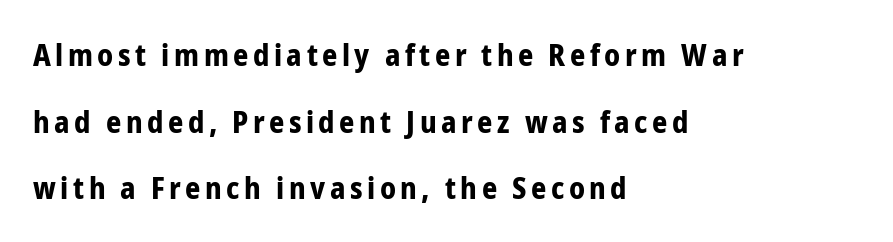
{"serif": "no", "italic": "no", "bold": "yes", "weight": "bold", "width": "condensed", "stroke_contrast": "low", "x_height": "medium", "monospaced": "no", "underline": "no", "align": "left", "line_spacing": "loose", "line_spacing_ratio": 2.22, "glyph_px": 30}
